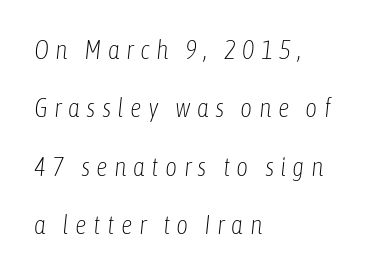
{"italic": "yes", "lean": "right", "slant_degrees": 6, "bold": "no", "underline": "no", "align": "left", "line_spacing": "loose", "line_spacing_ratio": 2.25, "letter_spacing": "wide", "letter_spacing_em": 0.24, "glyph_px": 26}
